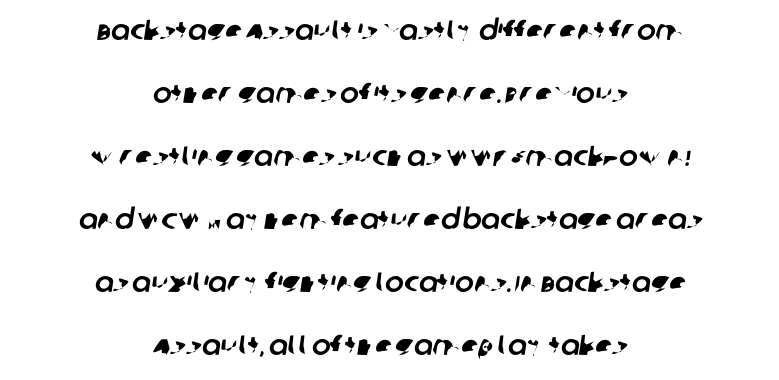
The image shows 28 px sans-serif type; set centered, loose line spacing (2.25x), normal letter spacing, not underlined; low stroke contrast and a large x-height.
